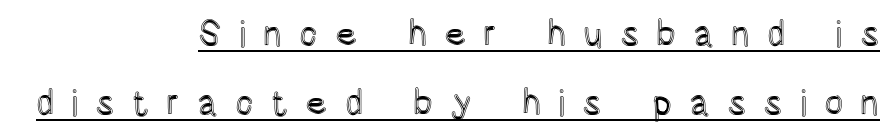
Glance below the letters and you will spot a drawn line. This is roman type, the default non-slanted kind. Spacing verdict: proportional, widths tailored to each character. This block would shrink considerably if given ordinary leading; it's expanded now. The setting favours the right margin, as signatures and pull-quotes sometimes do.
